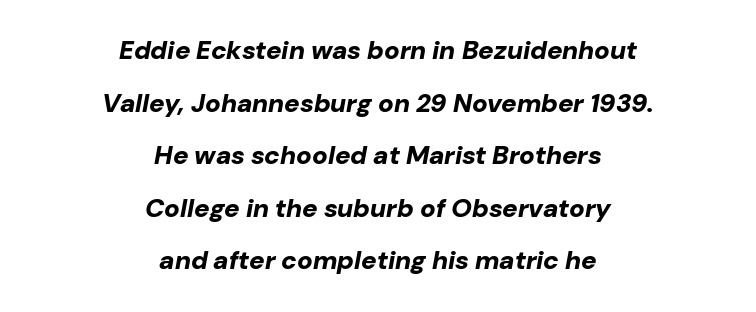
The letterforms sit shoulder to shoulder at normal distance. Bold? Absolutely — the strokes are thick and heavy. Neither beginnings nor endings align; midpoints do. Compared with ordinary roman type, these characters are visibly tilted. Letters rest on an invisible, unmarked baseline.
